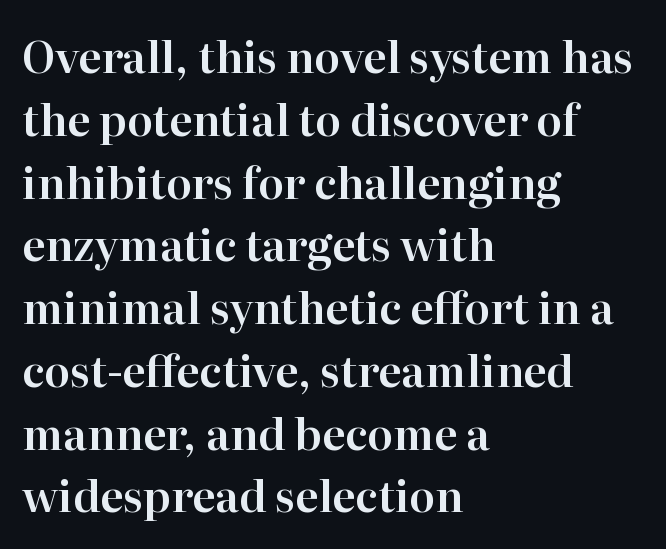
The image shows 43 px serif type, upright; set left-aligned, normal line spacing (1.46x), normal letter spacing, not underlined; high stroke contrast and a medium x-height.
